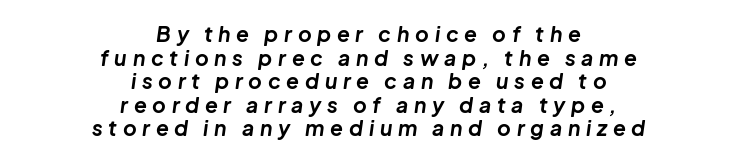
The baseline area is clear. A full-strength bold gives these letters their thick strokes. The specimen reads as italic at a glance. Students, observe: this is what under-led, compact text looks like. Words appear elongated and porous because spacing is wide.
